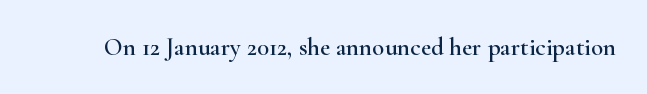
Q: Is the text italic (slanted)? A: No, it is upright.
Q: Is the text underlined? A: No.
Q: Is the spacing between letters normal or unusually wide? A: Normal.
